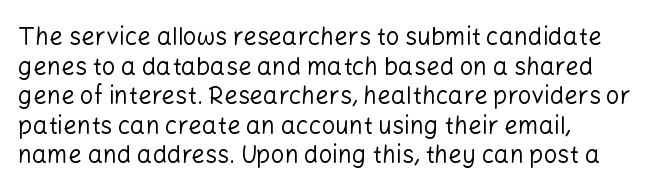
The image shows 24 px text type, upright; set line spacing 1.23x, normal letter spacing, not underlined.
